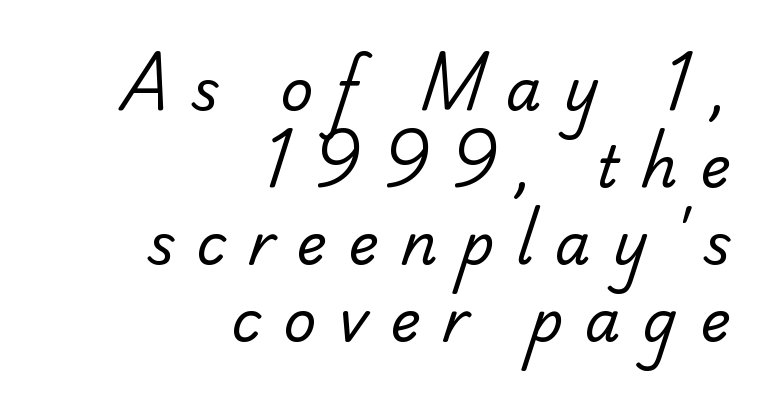
Each row of text sits above clean, open space. The font family rendered here belongs to the sans-serif group. The compositor pushed each line to the right boundary. The cut favours lightness, reaching ordinary text weight at its darkest.
